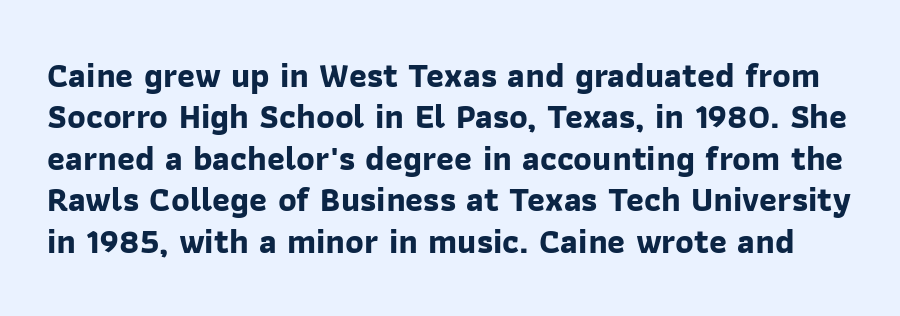
Q: Is the text bold? A: Yes.
Q: Is the typeface a serif or a sans-serif typeface? A: Sans-serif.
Q: Is the text underlined? A: No.
Q: Is the spacing between letters normal or unusually wide? A: Normal.
Q: Width (condensed, normal, or wide)? A: Normal.
Q: Stroke contrast? A: Low.
Q: x-height? A: Medium.
Q: Monospaced? A: No.
